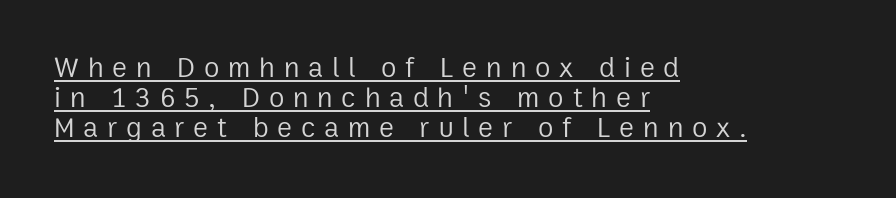
Q: Is the text bold? A: No.
Q: Is the text italic (slanted)? A: No, it is upright.
Q: Is the typeface a serif or a sans-serif typeface? A: Sans-serif.
Q: Is the text underlined? A: Yes.
Q: How is the paragraph aligned? A: Left-aligned.
Q: Is the spacing between letters normal or unusually wide? A: Unusually wide.
Q: Is the spacing between lines tight, normal or loose? A: Tight.
Q: Width (condensed, normal, or wide)? A: Normal.
Q: Stroke contrast? A: Low.
Q: x-height? A: Medium.
Q: Monospaced? A: No.
